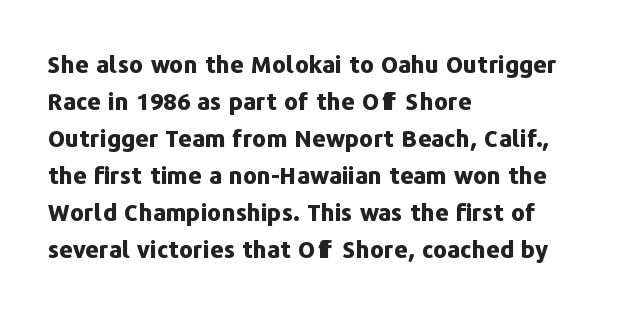
Q: Is the text bold? A: Yes.
Q: Is the text italic (slanted)? A: No, it is upright.
Q: Is the text underlined? A: No.
Q: How is the paragraph aligned? A: Left-aligned.
Q: Is the spacing between letters normal or unusually wide? A: Normal.
Q: Is the spacing between lines tight, normal or loose? A: Normal.
